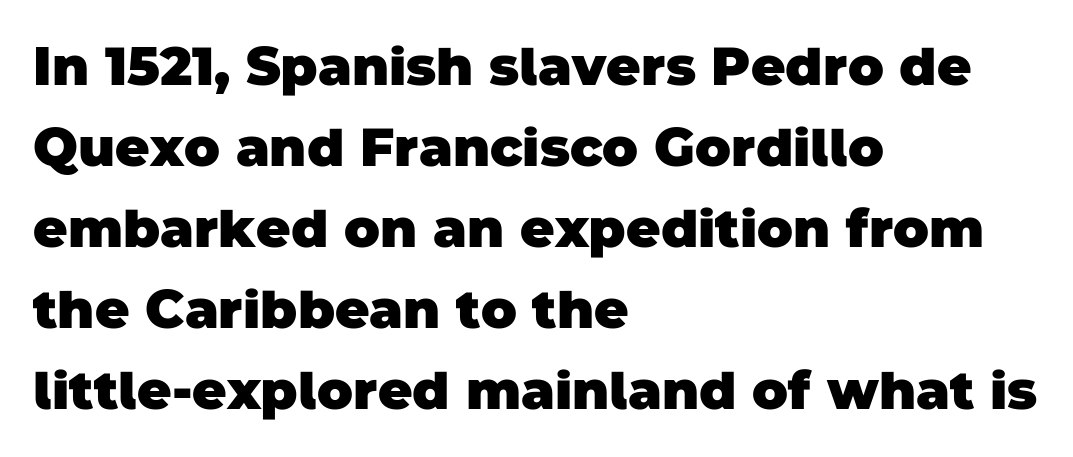
The image shows 53 px heavy sans-serif type; set left-aligned, normal line spacing (1.53x), normal letter spacing, not underlined; low stroke contrast and a large x-height.
